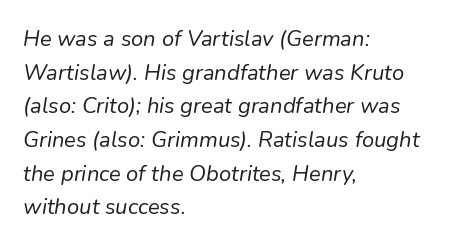
The image shows 22 px text type, italic (leaning right); set left-aligned, normal line spacing (1.53x), normal letter spacing, not underlined.
